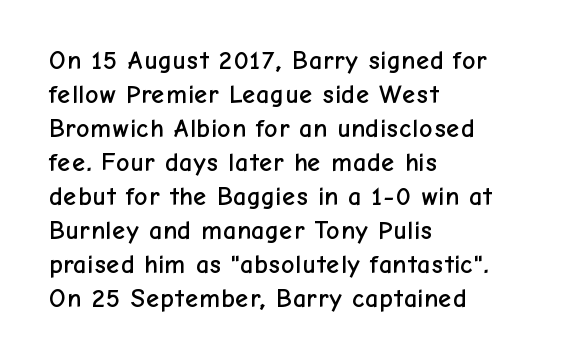
The image shows 26 px text type, upright; set left-aligned, normal line spacing (1.31x), normal letter spacing, not underlined.
